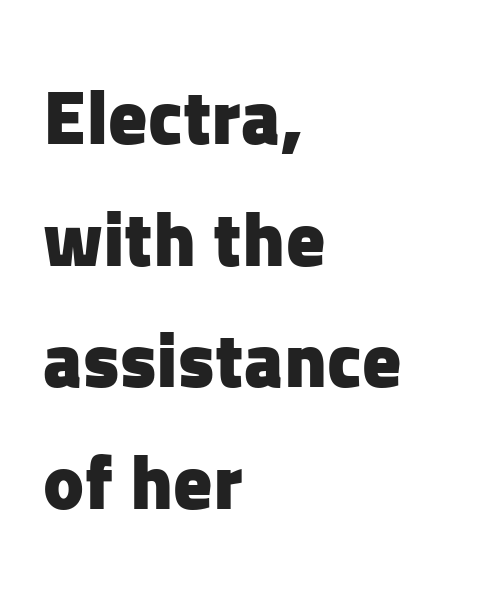
{"serif": "no", "italic": "no", "bold": "yes", "weight": "heavy", "width": "normal", "stroke_contrast": "low", "x_height": "medium", "monospaced": "no", "underline": "no", "align": "left", "line_spacing": "normal", "line_spacing_ratio": 1.58, "letter_spacing": "normal", "letter_spacing_em": 0.0, "glyph_px": 77}
